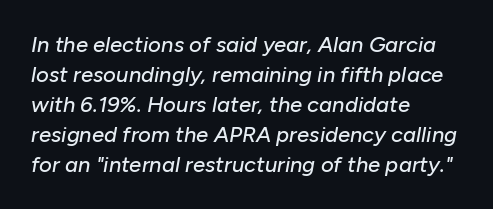
Q: Is the text italic (slanted)? A: Yes, it leans right by about 10 degrees.
Q: Is the text underlined? A: No.
Q: How is the paragraph aligned? A: Left-aligned.
Q: Is the spacing between letters normal or unusually wide? A: Normal.
Q: Is the spacing between lines tight, normal or loose? A: Normal.
